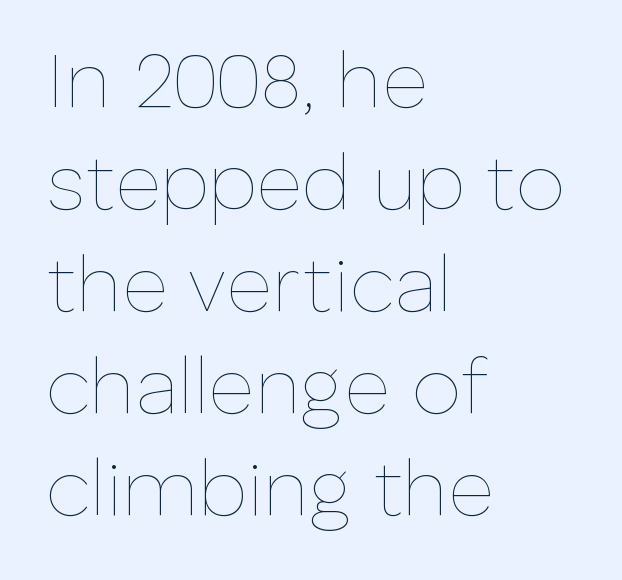
Q: Is the text bold? A: No.
Q: Is the text italic (slanted)? A: No, it is upright.
Q: Is the text underlined? A: No.
Q: How is the paragraph aligned? A: Left-aligned.
Q: Is the spacing between letters normal or unusually wide? A: Normal.
Q: Is the spacing between lines tight, normal or loose? A: Normal.
Q: Width (condensed, normal, or wide)? A: Normal.
Q: Stroke contrast? A: Low.
Q: x-height? A: Medium.
Q: Monospaced? A: No.
